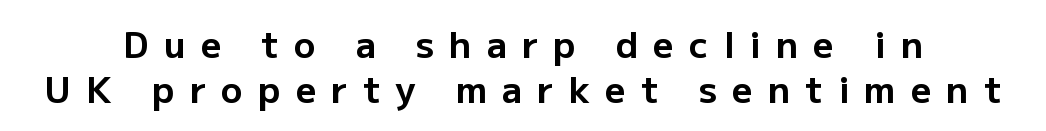
The image shows 36 px bold sans-serif type, upright; set normal line spacing (1.26x), unusually wide letter spacing (+0.42 em), not underlined; low stroke contrast and a medium x-height.
